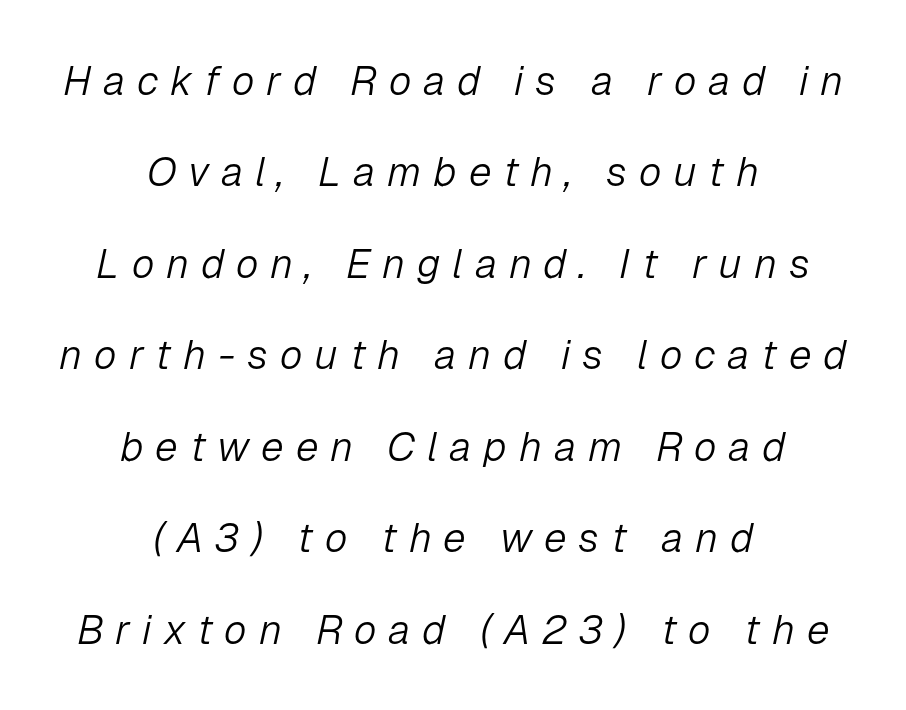
{"italic": "yes", "lean": "right", "slant_degrees": 12, "bold": "no", "weight": "light", "width": "normal", "stroke_contrast": "low", "x_height": "medium", "monospaced": "no", "underline": "no", "align": "center", "line_spacing": "loose", "line_spacing_ratio": 2.23, "letter_spacing": "wide", "letter_spacing_em": 0.29, "glyph_px": 41}
